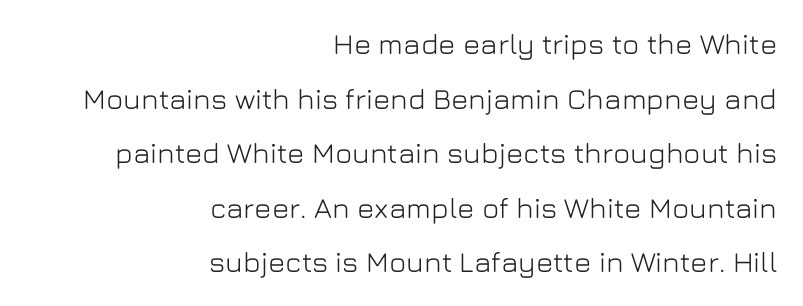
This is roman type, the default non-slanted kind. Just letters on the line, the space beneath them empty. You could not count columns in this text — the font is proportionally spaced. Is the letter spacing exaggerated? No — it looks like the ordinary default. The letters carry no serifs — their stems end cleanly without finishing strokes. This rendering uses right alignment, leaving the left contour irregular.
